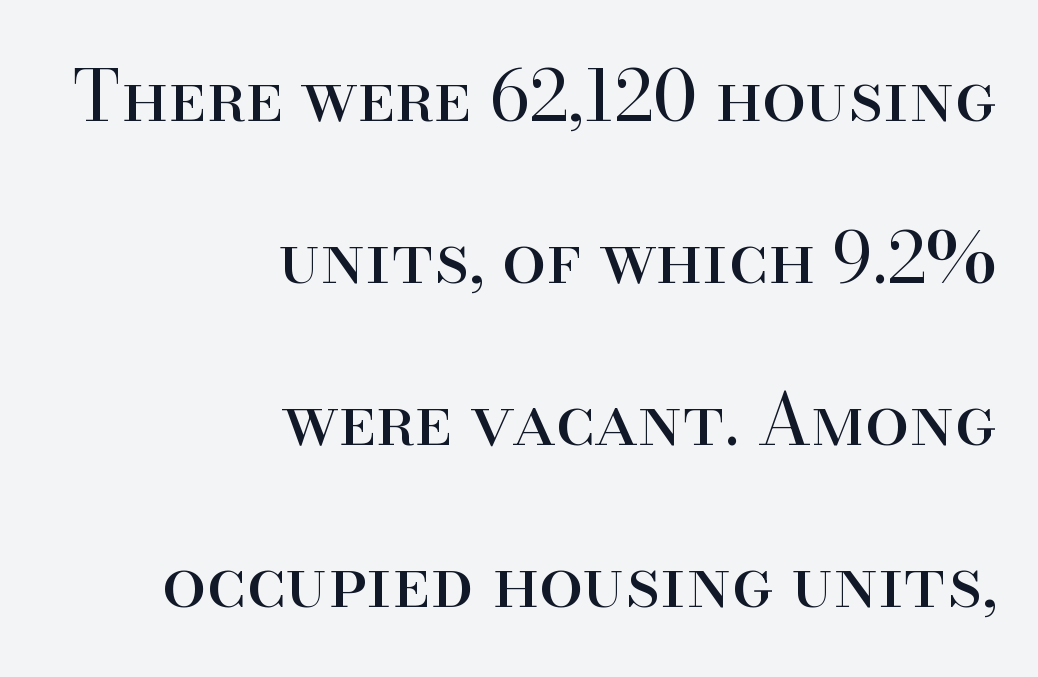
The image shows 71 px regular-weight serif type, upright; set right-aligned, loose line spacing (2.28x), normal letter spacing, not underlined; high stroke contrast and a small x-height.
